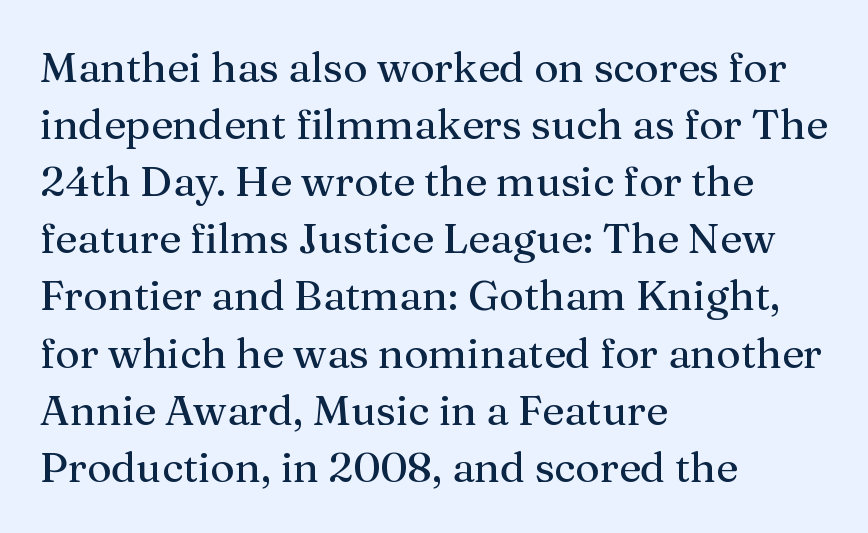
{"serif": "yes", "italic": "no", "width": "normal", "stroke_contrast": "medium", "x_height": "medium", "monospaced": "no", "underline": "no", "align": "left", "line_spacing": "normal", "line_spacing_ratio": 1.36, "letter_spacing": "normal", "letter_spacing_em": 0.0, "glyph_px": 42}
